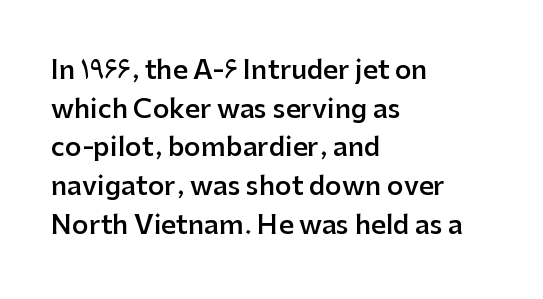
The image shows 26 px text type, upright; set left-aligned, normal line spacing (1.49x), normal letter spacing, not underlined.
